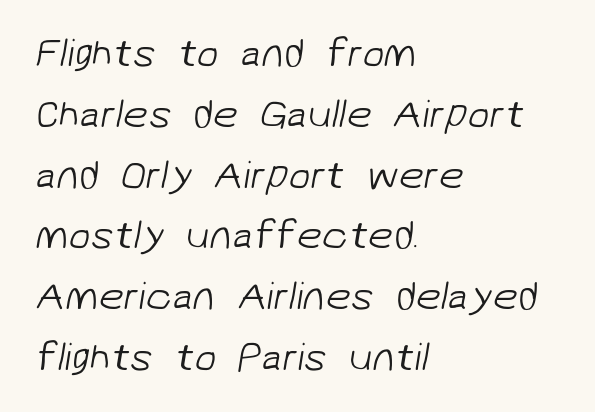
These lines sit exactly where default settings would place them. The type family on display is of the sans-serif kind. The face used here is rendered with its standard letterfit. The letters advance in unequal steps, a hallmark of proportional type. Ink coverage per letter is moderate at most. Rule under the text: the space is simply empty.
